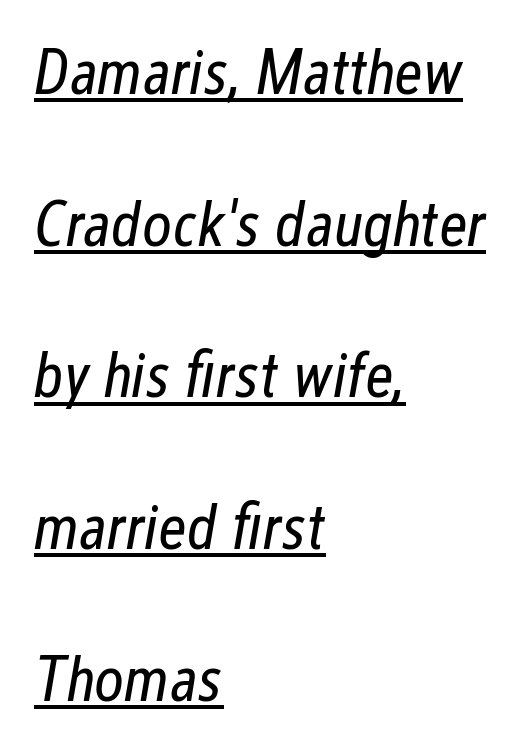
{"italic": "yes", "lean": "right", "slant_degrees": 12, "bold": "no", "weight": "regular", "width": "condensed", "stroke_contrast": "low", "x_height": "medium", "monospaced": "no", "underline": "yes", "align": "left", "line_spacing": "loose", "line_spacing_ratio": 2.37, "letter_spacing": "normal", "letter_spacing_em": 0.0, "glyph_px": 64}
